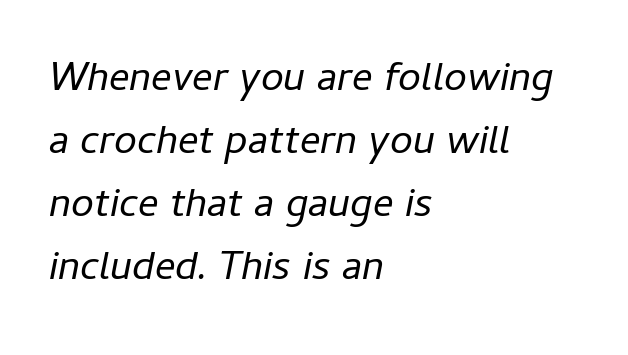
Q: Is the text bold? A: No.
Q: Is the text italic (slanted)? A: Yes, it leans right by about 11 degrees.
Q: Is the text underlined? A: No.
Q: How is the paragraph aligned? A: Left-aligned.
Q: Is the spacing between letters normal or unusually wide? A: Normal.
Q: Is the spacing between lines tight, normal or loose? A: Normal.
Q: Width (condensed, normal, or wide)? A: Normal.
Q: Stroke contrast? A: Low.
Q: x-height? A: Medium.
Q: Monospaced? A: No.
